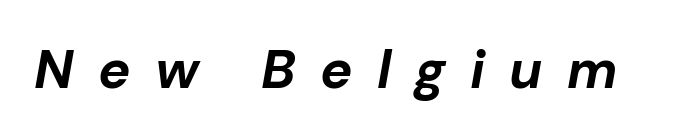
{"italic": "yes", "lean": "right", "slant_degrees": 10, "bold": "yes", "weight": "bold", "width": "normal", "stroke_contrast": "low", "x_height": "medium", "monospaced": "no", "underline": "no", "letter_spacing": "wide", "letter_spacing_em": 0.45, "glyph_px": 54}
